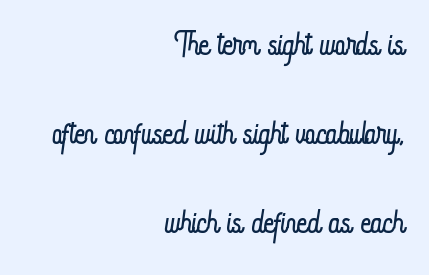
{"bold": "no", "weight": "light", "width": "condensed", "stroke_contrast": "low", "x_height": "small", "monospaced": "no", "underline": "no", "align": "right", "line_spacing": "loose", "line_spacing_ratio": 1.98, "letter_spacing": "normal", "letter_spacing_em": 0.0, "glyph_px": 45}
